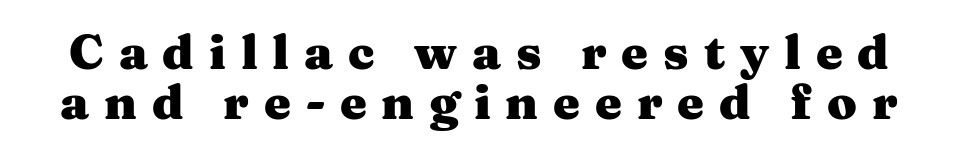
Q: Is the text bold? A: Yes.
Q: Is the text italic (slanted)? A: No, it is upright.
Q: Is the typeface a serif or a sans-serif typeface? A: Serif.
Q: Is the text underlined? A: No.
Q: Is the spacing between letters normal or unusually wide? A: Unusually wide.
Q: Is the spacing between lines tight, normal or loose? A: Tight.
Q: Width (condensed, normal, or wide)? A: Wide.
Q: Stroke contrast? A: Medium.
Q: x-height? A: Medium.
Q: Monospaced? A: No.
